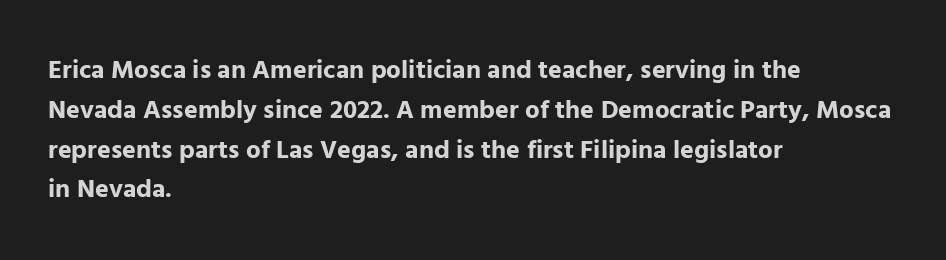
Plenty of ink on the page — the face is bold. Vertical spacing — default. Descenders hang freely into open space. All the whitespace from short lines collects on the right. This rendering leaves character spacing at its baseline value. Do the letters lean? They stand straight.
